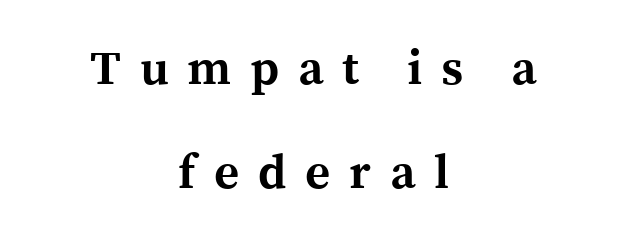
Q: Is the text bold? A: Yes.
Q: Is the text italic (slanted)? A: No, it is upright.
Q: Is the typeface a serif or a sans-serif typeface? A: Serif.
Q: Is the text underlined? A: No.
Q: How is the paragraph aligned? A: Centered.
Q: Is the spacing between letters normal or unusually wide? A: Unusually wide.
Q: Is the spacing between lines tight, normal or loose? A: Loose.
Q: Width (condensed, normal, or wide)? A: Normal.
Q: x-height? A: Medium.
Q: Monospaced? A: No.
